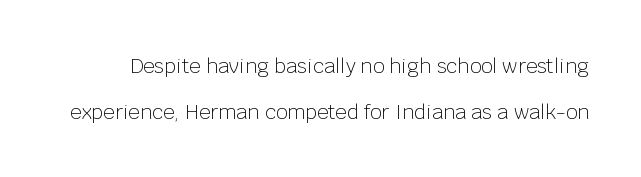
The image shows 20 px text type, upright; set loose line spacing (2.3x), normal letter spacing, not underlined.
